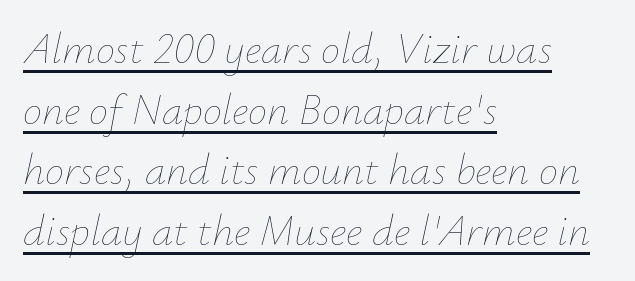
{"italic": "yes", "lean": "right", "slant_degrees": 12, "bold": "no", "weight": "thin", "width": "normal", "stroke_contrast": "low", "x_height": "small", "monospaced": "no", "underline": "yes", "align": "left", "line_spacing": "normal", "line_spacing_ratio": 1.41, "letter_spacing": "normal", "letter_spacing_em": 0.0, "glyph_px": 43}
